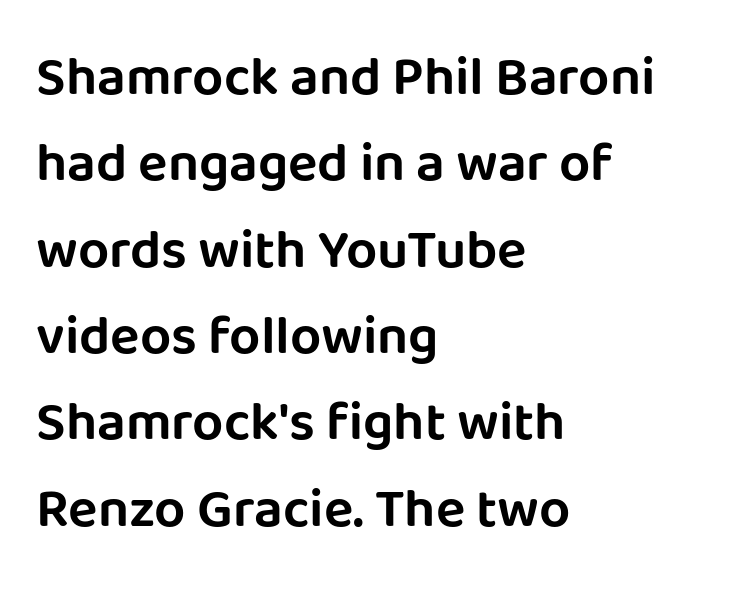
Check the space under the baseline: it is left empty. The letters carry no serifs — their stems end cleanly without finishing strokes. Default kerning and tracking; the words read as compact shapes. The ragged edge is on the right, which tells us the setting is flush left. The letters advance in unequal steps, a hallmark of proportional type.
